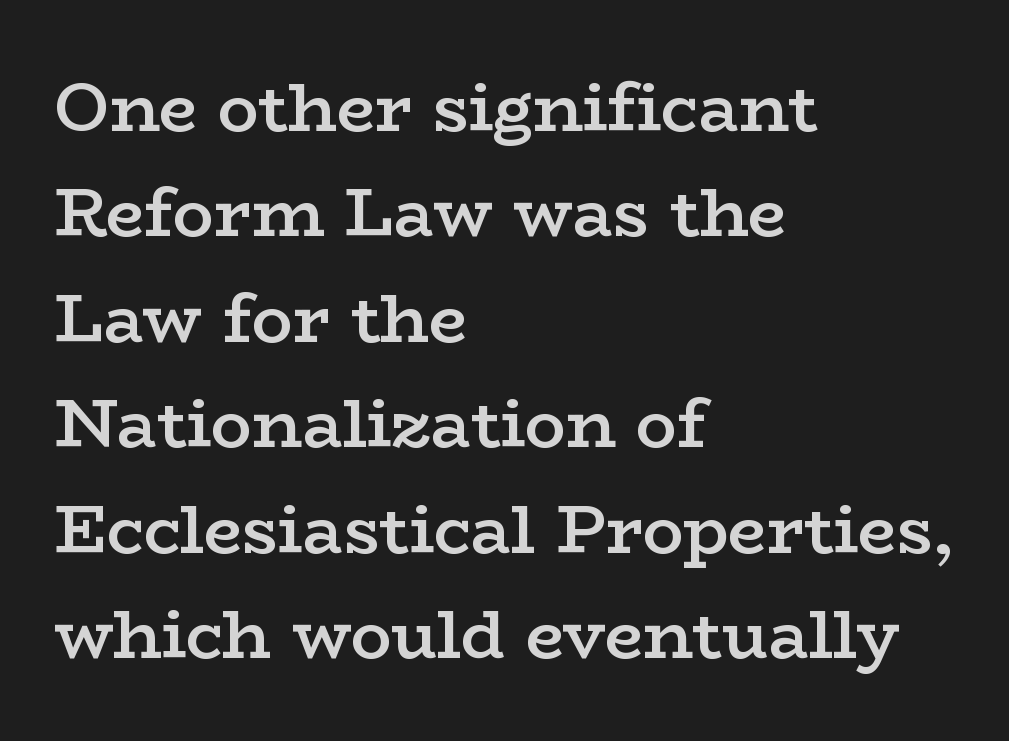
{"serif": "yes", "italic": "no", "bold": "semi", "weight": "semibold", "width": "wide", "stroke_contrast": "low", "x_height": "medium", "monospaced": "no", "underline": "no", "align": "left", "line_spacing": "normal", "line_spacing_ratio": 1.55, "letter_spacing": "normal", "letter_spacing_em": 0.0, "glyph_px": 68}
